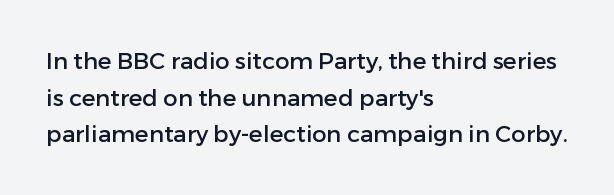
Rendered with straight, roman letterforms. Notice how the passage keeps a crisp vertical edge on the left only. A typesetter would call this leading conventional body-copy spacing. Is the letter spacing exaggerated? No — it looks like the ordinary default.
